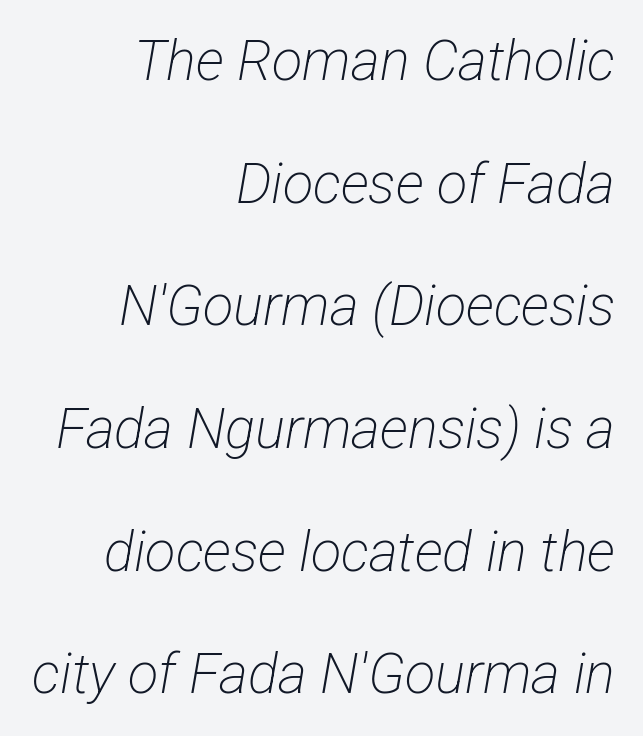
If you measured baseline to baseline, you'd find a long distance. Here the designer chose a conventional face with non-uniform glyph widths. Alignment: flush right. The letterforms sit at book weight or below. Just letters on the line, the space beneath them empty. The letters sit at their default tracking, neither squeezed nor spread.
